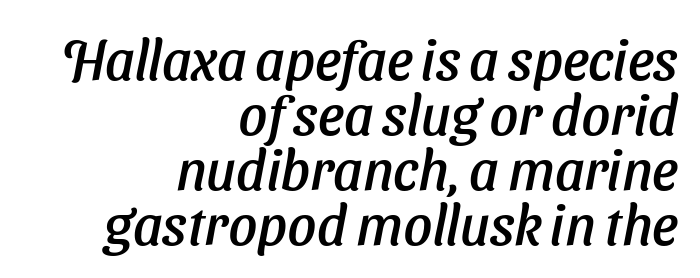
Slant detected: the letters are inclined. The zone under the glyphs is completely vacant. These lines are rendered in a variable-pitch font. A typesetter would call this zero additional tracking.
